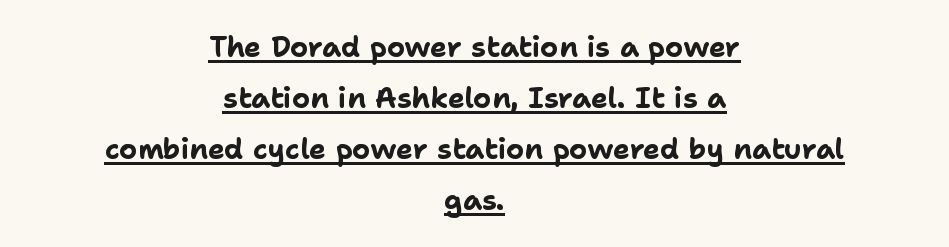
Q: Is the text bold? A: Yes.
Q: Is the text italic (slanted)? A: No, it is upright.
Q: Is the typeface a serif or a sans-serif typeface? A: Sans-serif.
Q: Is the text underlined? A: Yes.
Q: How is the paragraph aligned? A: Centered.
Q: Is the spacing between letters normal or unusually wide? A: Normal.
Q: Width (condensed, normal, or wide)? A: Normal.
Q: Stroke contrast? A: Low.
Q: x-height? A: Medium.
Q: Monospaced? A: No.
